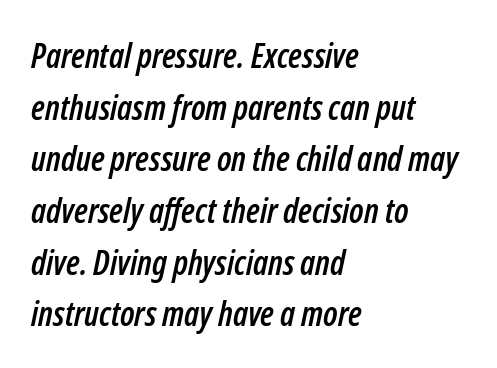
{"italic": "yes", "lean": "right", "slant_degrees": 12, "width": "condensed", "stroke_contrast": "low", "x_height": "medium", "monospaced": "no", "underline": "no", "align": "left", "line_spacing": "normal", "line_spacing_ratio": 1.52, "letter_spacing": "normal", "letter_spacing_em": 0.0, "glyph_px": 34}
